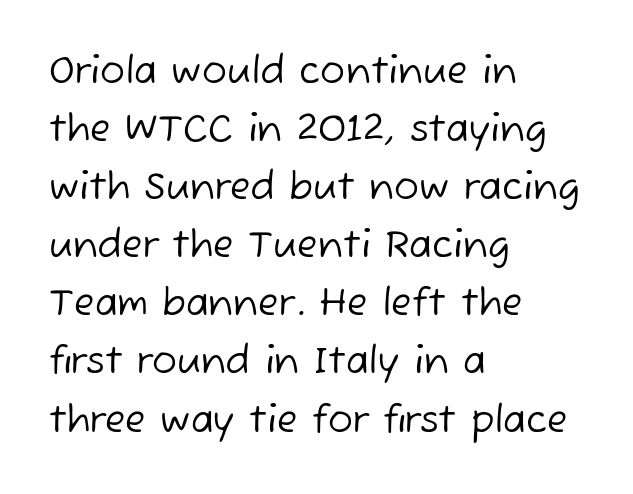
{"serif": "no", "bold": "no", "weight": "regular", "width": "normal", "stroke_contrast": "low", "x_height": "medium", "monospaced": "no", "underline": "no", "align": "left", "line_spacing": "normal", "line_spacing_ratio": 1.57, "letter_spacing": "normal", "letter_spacing_em": 0.0, "glyph_px": 37}
